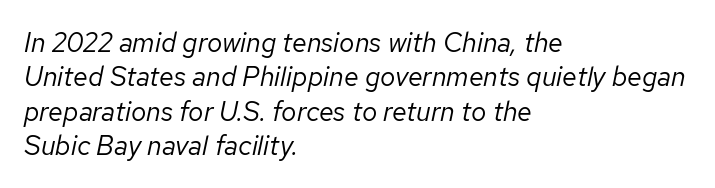
Q: Is the text bold? A: No.
Q: Is the text italic (slanted)? A: Yes, it leans right by about 12 degrees.
Q: Is the text underlined? A: No.
Q: How is the paragraph aligned? A: Left-aligned.
Q: Is the spacing between letters normal or unusually wide? A: Normal.
Q: Is the spacing between lines tight, normal or loose? A: Normal.
